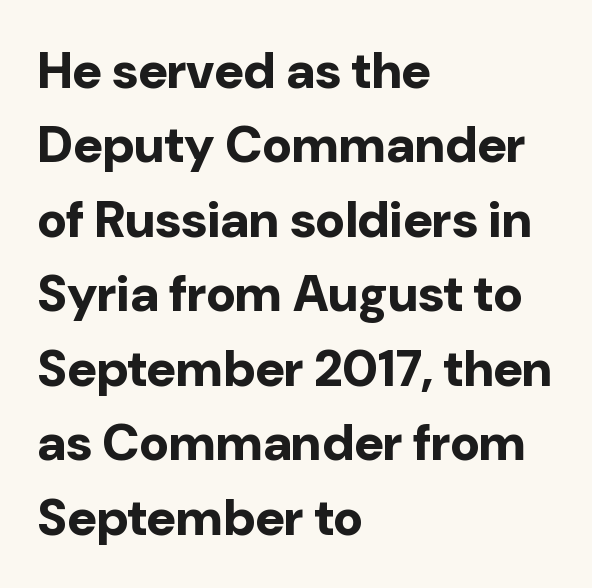
What stands out about the letter spacing? Nothing — it is the standard amount. This sample has the flowing, uneven cadence of proportional lettering. Notice how descenders clear the ascenders below comfortably — that's standard leading. Typeset ragged right — the left edge is the straight one. Anything drawn beneath the words? Only blank space. The letters stand upright; this is a roman face.
